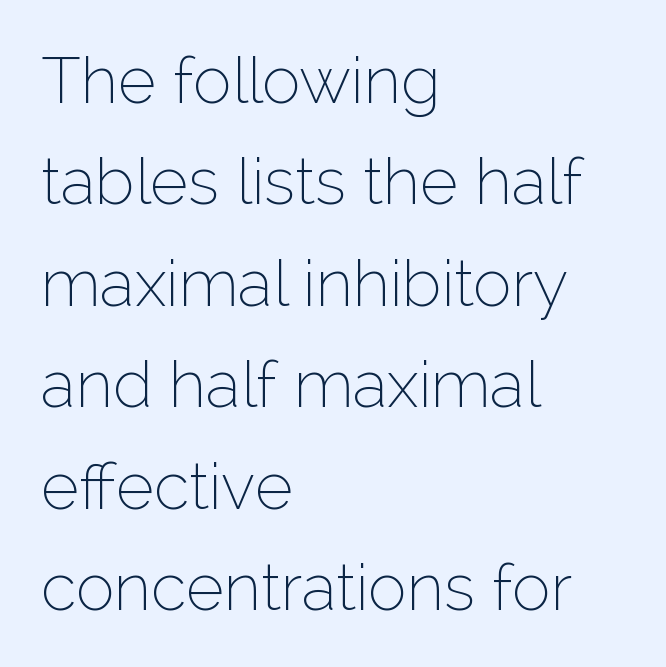
It's the straight-up-and-down kind of type. Whoever set this chose a conventional vertical rhythm. A classic flush-left, rag-right setting is used for this passage. The type family on display is of the sans-serif kind.
